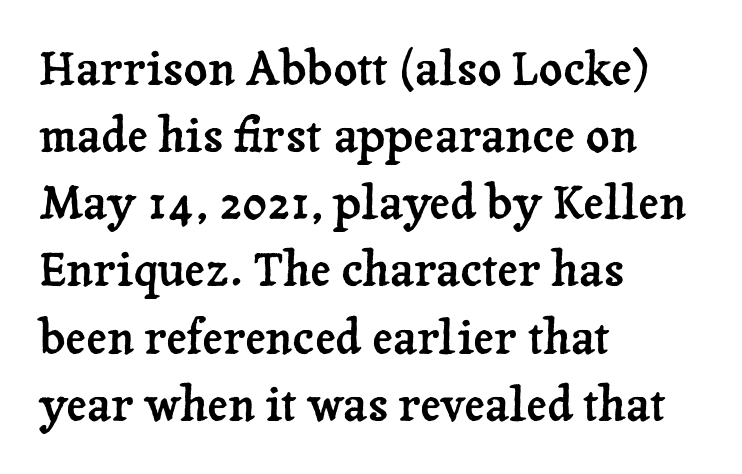
The image shows 46 px serif type, upright; set left-aligned, normal line spacing (1.46x), normal letter spacing, not underlined; low stroke contrast and a medium x-height.
